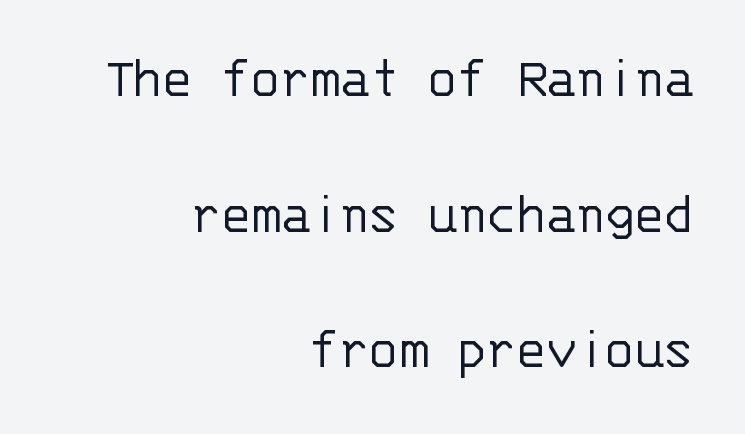
This sample uses plain, unmodified letter spacing. Bare-footed words on every line. The specimen reads as upright at a glance. The passage shown is typed in a monospace face where columns stay perfectly aligned.
